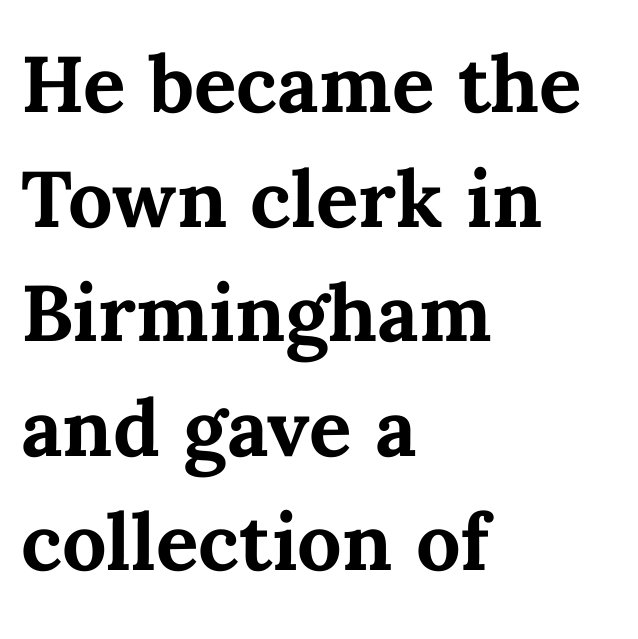
These lines sit exactly where default settings would place them. Each letter keeps its own natural width here, so spacing adapts to shape. A student would call this left alignment; a typographer would say flush left, rag right. The strokes are fattened all the way to bold.
